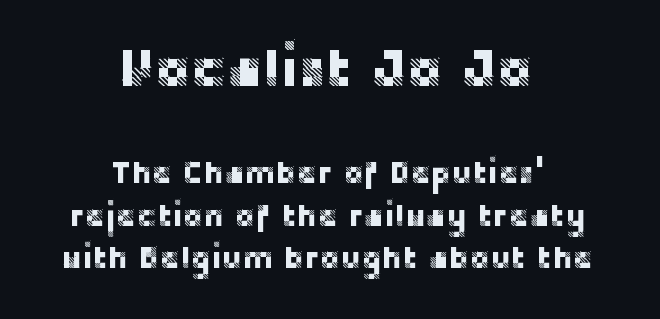
{"serif": "no", "italic": "no", "width": "normal", "stroke_contrast": "low", "x_height": "large", "monospaced": "no", "underline": "no", "align": "center", "line_spacing": "normal", "line_spacing_ratio": 1.37, "letter_spacing": "normal", "letter_spacing_em": 0.0, "larger_block": "first", "size_ratio": 1.74, "glyph_px": 54}
